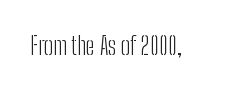
The image shows 25 px text type, upright; set normal letter spacing, not underlined.
